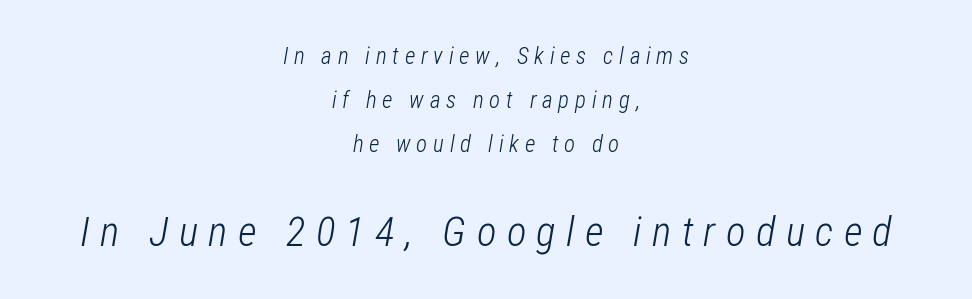
{"italic": "yes", "lean": "right", "slant_degrees": 12, "bold": "no", "weight": "light", "width": "condensed", "stroke_contrast": "low", "x_height": "medium", "monospaced": "no", "underline": "no", "align": "center", "line_spacing": "loose", "line_spacing_ratio": 1.91, "letter_spacing": "wide", "letter_spacing_em": 0.25, "larger_block": "second", "size_ratio": 1.78, "glyph_px": 41}
